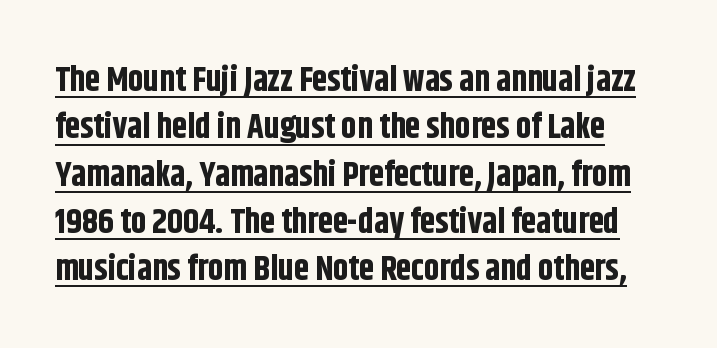
Q: Is the text bold? A: Yes.
Q: Is the text italic (slanted)? A: No, it is upright.
Q: Is the typeface a serif or a sans-serif typeface? A: Sans-serif.
Q: Is the text underlined? A: Yes.
Q: Is the spacing between letters normal or unusually wide? A: Normal.
Q: Is the spacing between lines tight, normal or loose? A: Normal.
Q: Width (condensed, normal, or wide)? A: Condensed.
Q: Stroke contrast? A: Low.
Q: x-height? A: Large.
Q: Monospaced? A: No.
